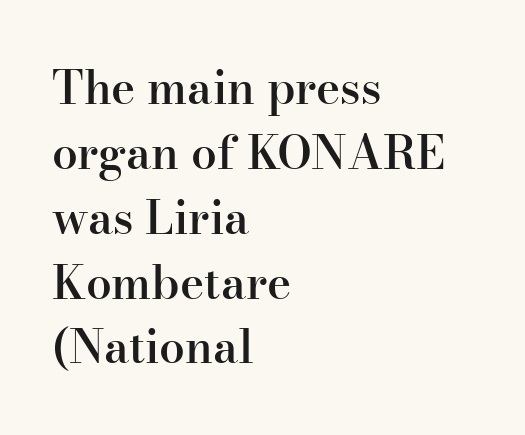
The image shows 46 px semibold serif type, upright; set left-aligned, normal line spacing (1.41x), normal letter spacing, not underlined; high stroke contrast and a small x-height.
